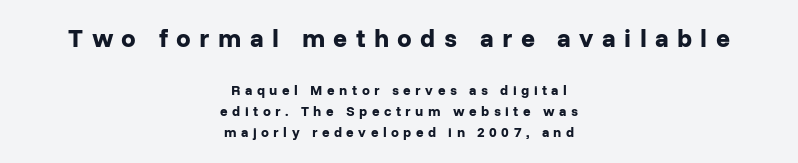
{"italic": "no", "bold": "yes", "underline": "no", "align": "center", "line_spacing": "normal", "line_spacing_ratio": 1.51, "letter_spacing": "wide", "letter_spacing_em": 0.32, "larger_block": "first", "size_ratio": 1.86, "glyph_px": 26}
